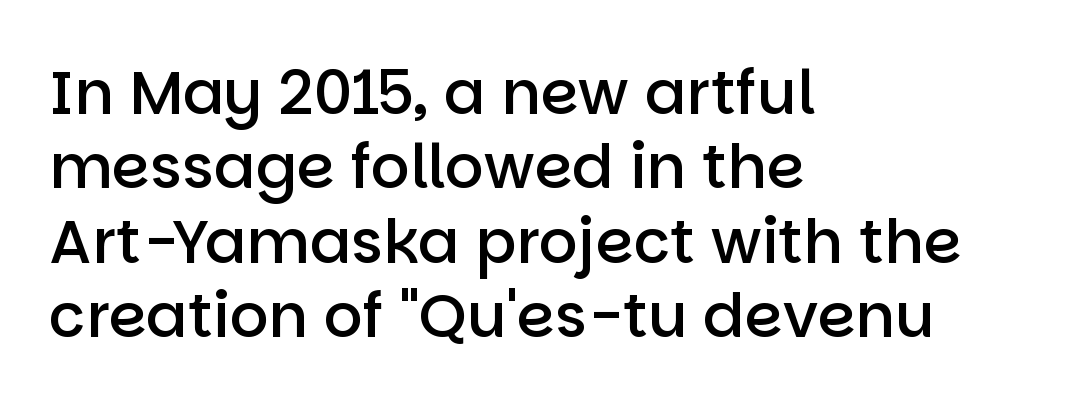
Q: Is the text bold? A: Semi-bold.
Q: Is the text italic (slanted)? A: No, it is upright.
Q: Is the typeface a serif or a sans-serif typeface? A: Sans-serif.
Q: Is the text underlined? A: No.
Q: How is the paragraph aligned? A: Left-aligned.
Q: Is the spacing between letters normal or unusually wide? A: Normal.
Q: Width (condensed, normal, or wide)? A: Normal.
Q: Stroke contrast? A: Low.
Q: x-height? A: Large.
Q: Monospaced? A: No.
